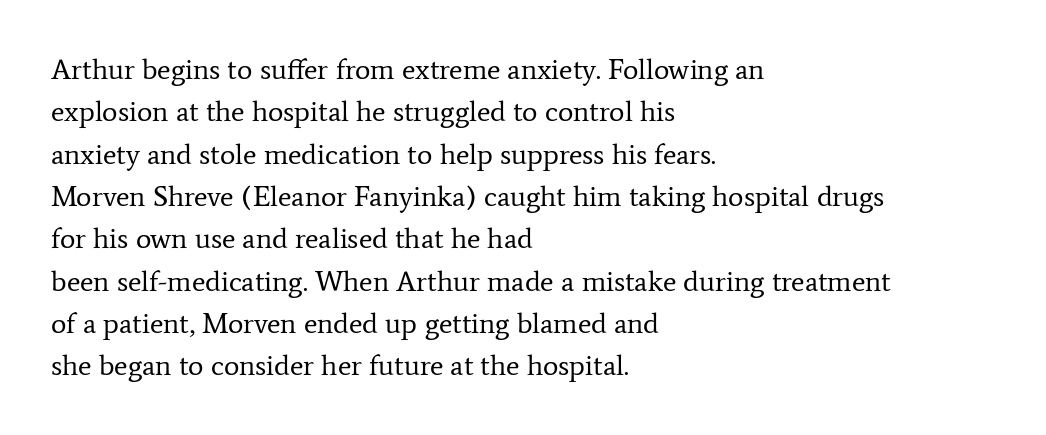
The image shows 29 px regular-weight serif type, upright; set left-aligned, normal line spacing (1.46x), normal letter spacing, not underlined; low stroke contrast and a medium x-height.
